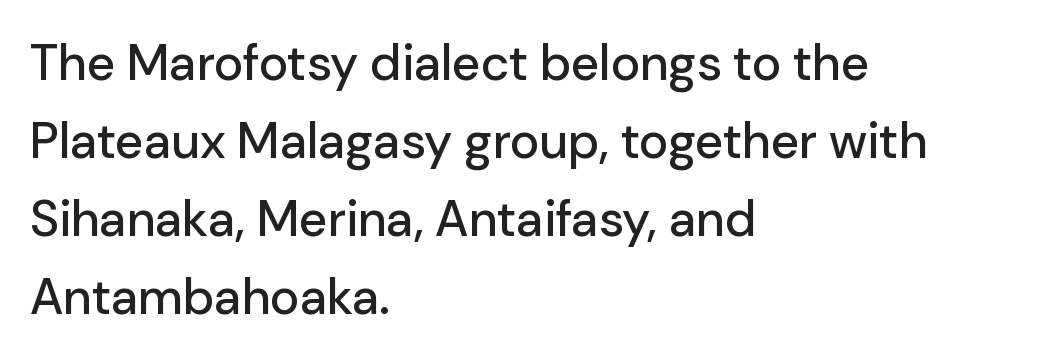
Q: Is the text italic (slanted)? A: No, it is upright.
Q: Is the typeface a serif or a sans-serif typeface? A: Sans-serif.
Q: Is the text underlined? A: No.
Q: How is the paragraph aligned? A: Left-aligned.
Q: Is the spacing between letters normal or unusually wide? A: Normal.
Q: Is the spacing between lines tight, normal or loose? A: Normal.
Q: Width (condensed, normal, or wide)? A: Normal.
Q: Stroke contrast? A: Low.
Q: x-height? A: Medium.
Q: Monospaced? A: No.
